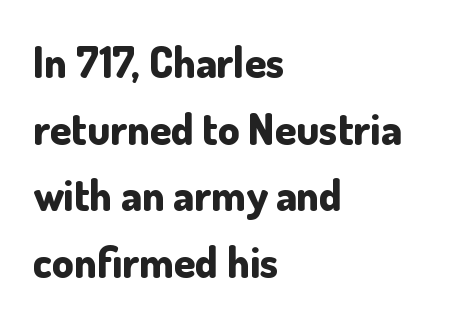
{"serif": "no", "italic": "no", "bold": "yes", "weight": "bold", "width": "normal", "stroke_contrast": "low", "x_height": "small", "monospaced": "no", "underline": "no", "align": "left", "line_spacing": "normal", "line_spacing_ratio": 1.55, "letter_spacing": "normal", "letter_spacing_em": 0.0, "glyph_px": 43}
